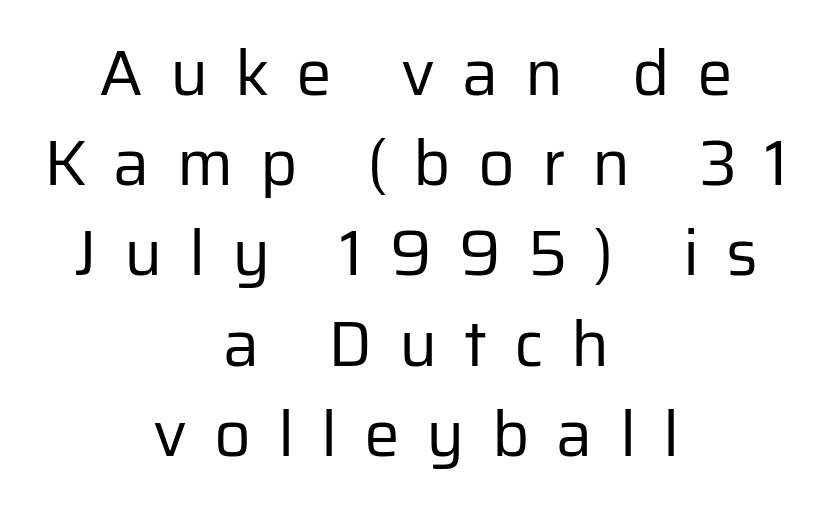
Q: Is the text bold? A: No.
Q: Is the text italic (slanted)? A: No, it is upright.
Q: Is the typeface a serif or a sans-serif typeface? A: Sans-serif.
Q: Is the text underlined? A: No.
Q: How is the paragraph aligned? A: Centered.
Q: Is the spacing between letters normal or unusually wide? A: Unusually wide.
Q: Is the spacing between lines tight, normal or loose? A: Normal.
Q: Width (condensed, normal, or wide)? A: Normal.
Q: Stroke contrast? A: Low.
Q: x-height? A: Medium.
Q: Monospaced? A: No.
